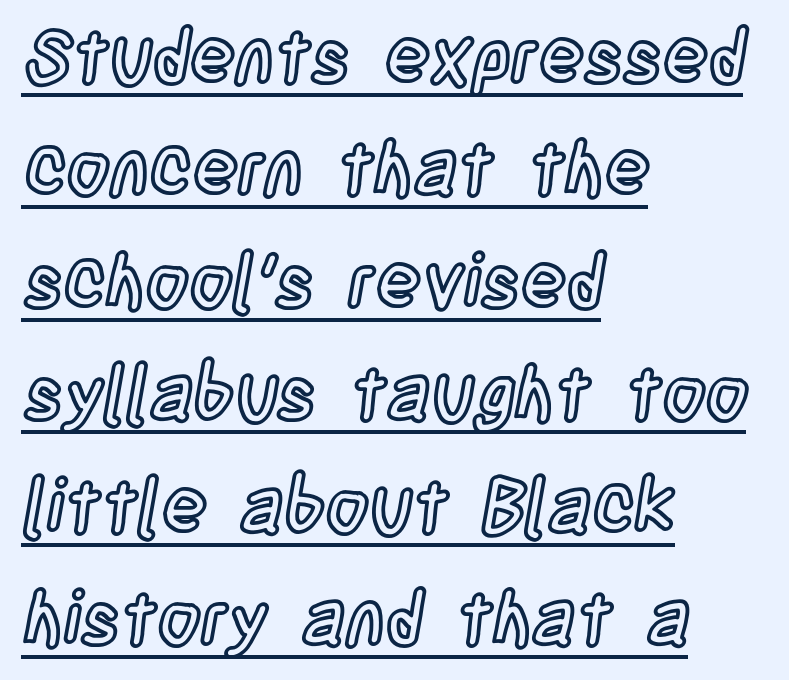
{"width": "condensed", "x_height": "large", "monospaced": "no", "underline": "yes", "align": "left", "line_spacing": "normal", "line_spacing_ratio": 1.5, "letter_spacing": "normal", "letter_spacing_em": 0.0, "glyph_px": 75}
